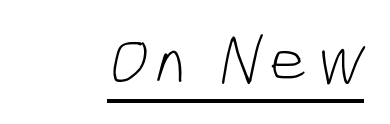
Check the space under the baseline: a stroke is drawn there. Ink coverage per letter is moderate at most. The letters advance in unequal steps, a hallmark of proportional type. Are there feet on the stems? There aren't — it's a sans.
